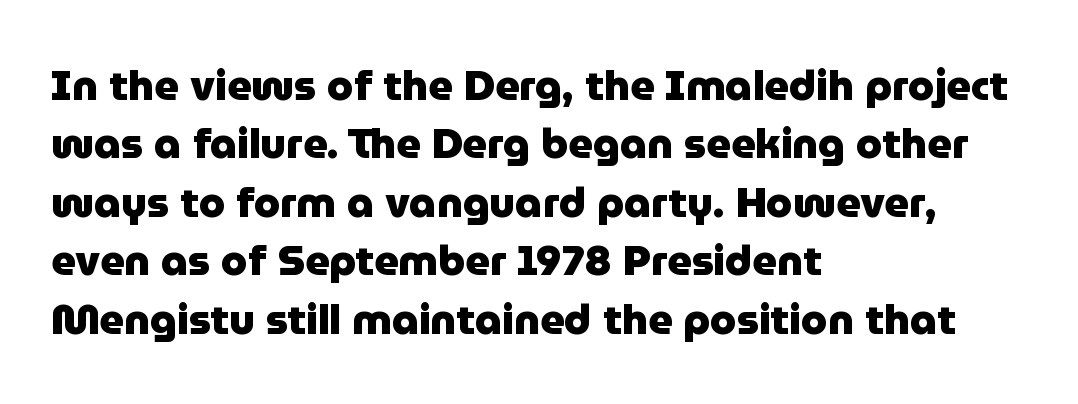
Vertically, the passage feels balanced, rows spaced as you'd expect. Here the glyphs are tracked normally, forming tight word shapes. Note: no serifs on the glyphs. Is there any slant? The stems are plumb.
